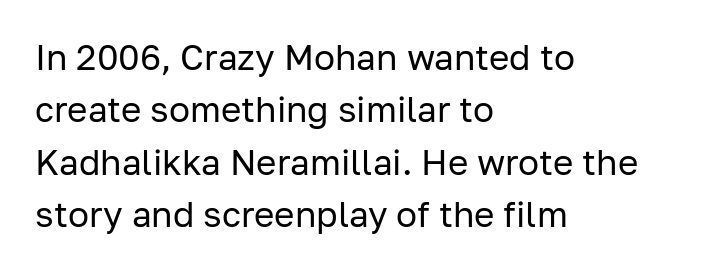
Q: Is the text bold? A: No.
Q: Is the text italic (slanted)? A: No, it is upright.
Q: Is the typeface a serif or a sans-serif typeface? A: Sans-serif.
Q: Is the text underlined? A: No.
Q: How is the paragraph aligned? A: Left-aligned.
Q: Is the spacing between letters normal or unusually wide? A: Normal.
Q: Is the spacing between lines tight, normal or loose? A: Normal.
Q: Width (condensed, normal, or wide)? A: Normal.
Q: Stroke contrast? A: Low.
Q: x-height? A: Medium.
Q: Monospaced? A: No.
